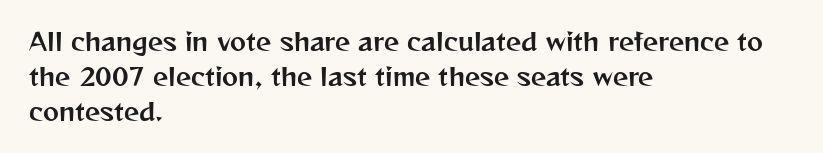
Q: Is the text italic (slanted)? A: No, it is upright.
Q: Is the text underlined? A: No.
Q: How is the paragraph aligned? A: Left-aligned.
Q: Is the spacing between letters normal or unusually wide? A: Normal.
Q: Is the spacing between lines tight, normal or loose? A: Normal.
